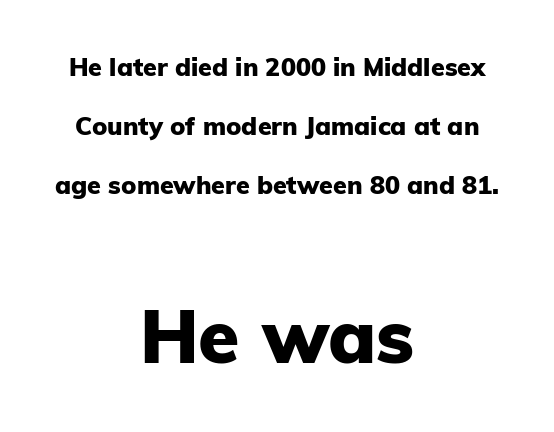
{"serif": "no", "italic": "no", "bold": "yes", "weight": "heavy", "width": "normal", "stroke_contrast": "low", "x_height": "medium", "monospaced": "no", "underline": "no", "align": "center", "line_spacing": "loose", "line_spacing_ratio": 2.36, "letter_spacing": "normal", "letter_spacing_em": 0.0, "larger_block": "second", "size_ratio": 3.0, "glyph_px": 75}
